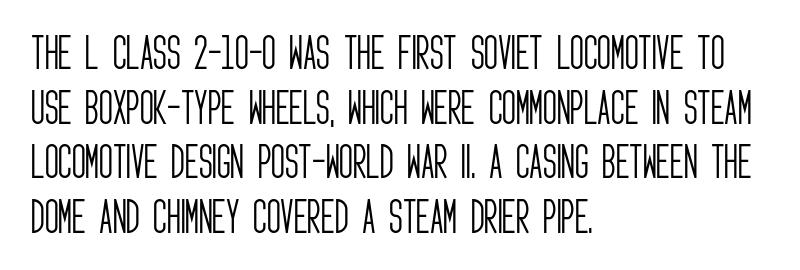
The image shows 38 px light, condensed sans-serif type, upright; set left-aligned, normal line spacing (1.44x), normal letter spacing, not underlined; low stroke contrast and a large x-height.
